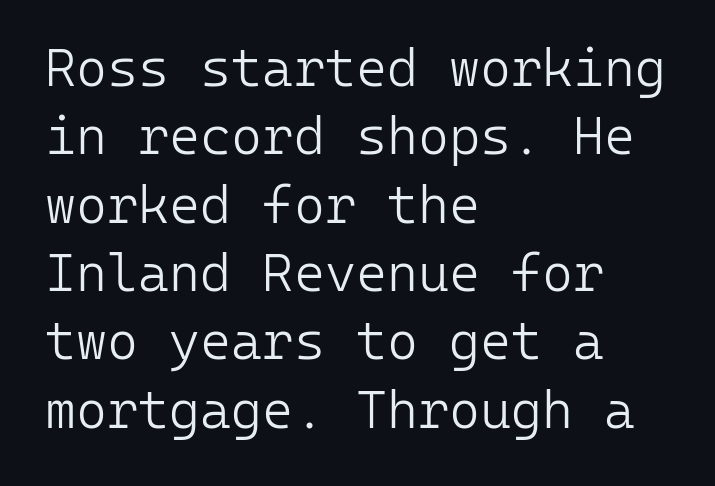
These lines are composed in type without serifs. The typeface has the unassuming heft of standard copy or less. The type is set solid horizontally, with unmodified tracking. What's the leading like? Ordinary, nothing unusual. This sample uses an upright cut, with every glyph sitting square on the baseline. Rule under the text: the space is simply empty.
